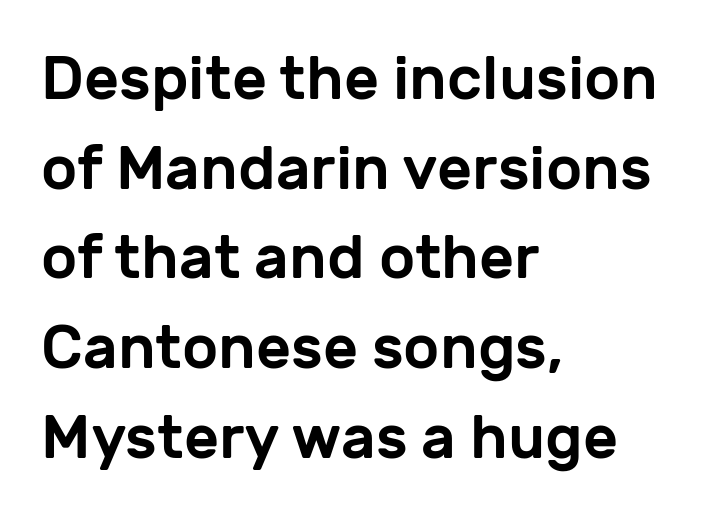
The image shows 61 px sans-serif type, upright; set left-aligned, normal line spacing (1.47x), normal letter spacing, not underlined; low stroke contrast and a medium x-height.
